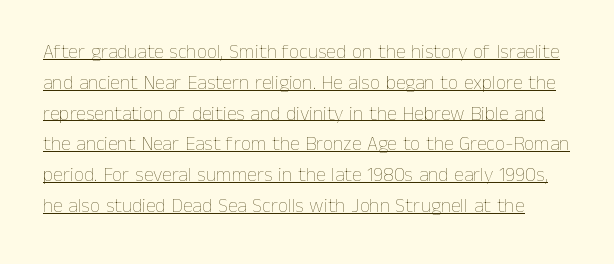
Q: Is the text bold? A: No.
Q: Is the text italic (slanted)? A: No, it is upright.
Q: Is the text underlined? A: Yes.
Q: Is the spacing between letters normal or unusually wide? A: Normal.
Q: Is the spacing between lines tight, normal or loose? A: Normal.
